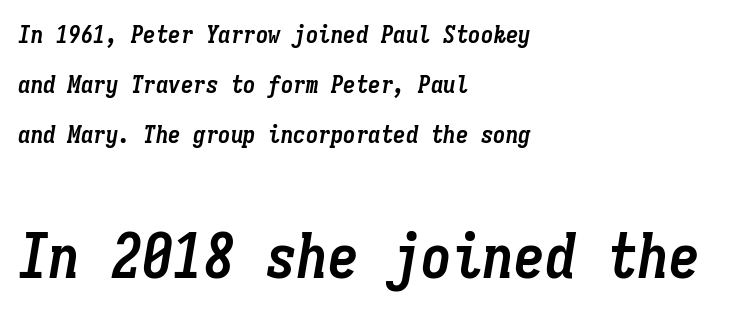
The image shows 62 px semibold, condensed type, italic (leaning right), monospaced; set left-aligned, loose line spacing (2.01x), normal letter spacing, not underlined; the second (bottom) block is 2.48x larger; low stroke contrast and a medium x-height.
